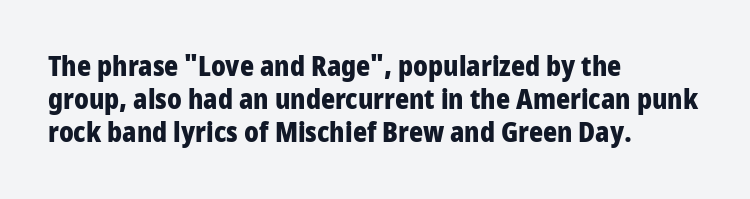
Words float on clear page, feet unadorned. Does the lettering tilt? It doesn't — this is upright. Visually the block forms a straight wall on the left and a jagged coastline on the right. These words are printed bold, with thick strokes throughout. Characters follow at the spacing the type designer built in.
